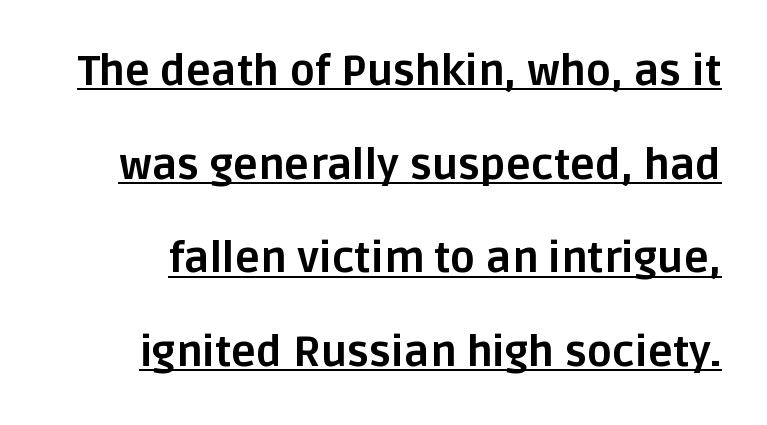
The image shows 42 px bold sans-serif type, upright; set loose line spacing (2.23x), normal letter spacing, underlined; low stroke contrast and a large x-height.
